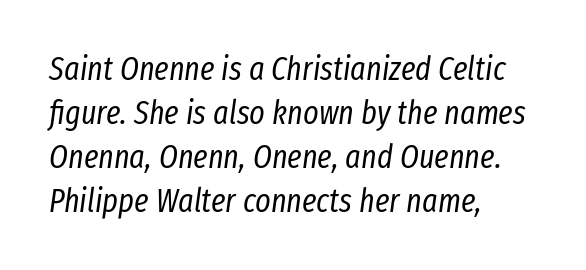
{"italic": "yes", "lean": "right", "slant_degrees": 8, "bold": "no", "weight": "regular", "width": "condensed", "stroke_contrast": "low", "x_height": "medium", "monospaced": "no", "underline": "no", "align": "left", "line_spacing": "normal", "line_spacing_ratio": 1.33, "letter_spacing": "normal", "letter_spacing_em": 0.0, "glyph_px": 33}
